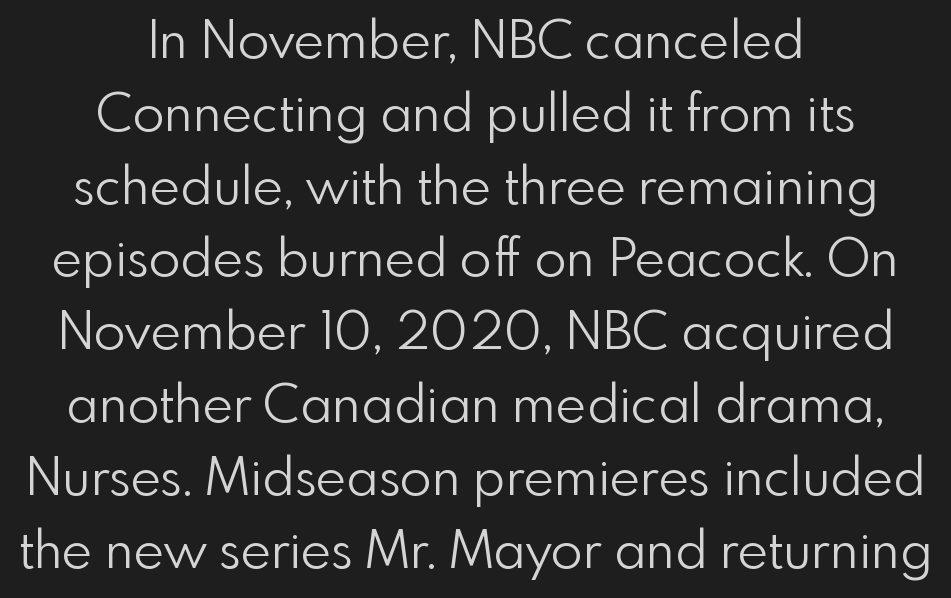
{"serif": "no", "italic": "no", "bold": "no", "weight": "light", "width": "normal", "stroke_contrast": "low", "x_height": "small", "monospaced": "no", "underline": "no", "align": "center", "line_spacing": "normal", "line_spacing_ratio": 1.4, "letter_spacing": "normal", "letter_spacing_em": 0.0, "glyph_px": 52}
